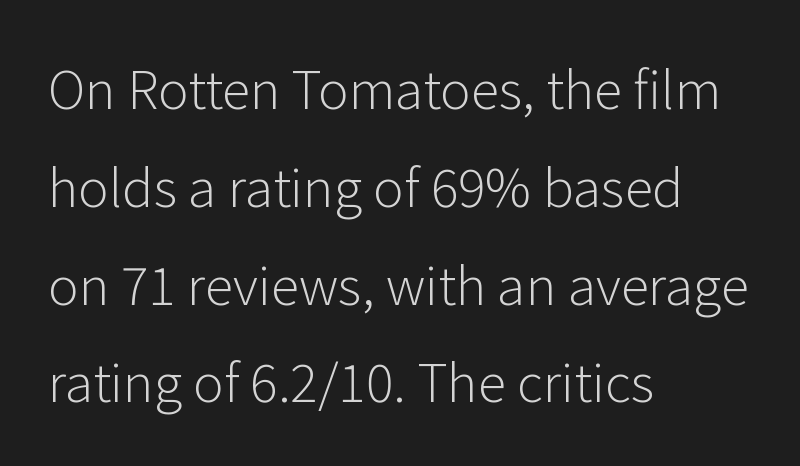
These lines are rendered in a variable-pitch font. Nope, not italic — everything's standing straight. Tracking value appears to be zero — textbook default spacing. You can tell from the bare stems that sans-serif type was used. The letterforms sit at book weight or below.
